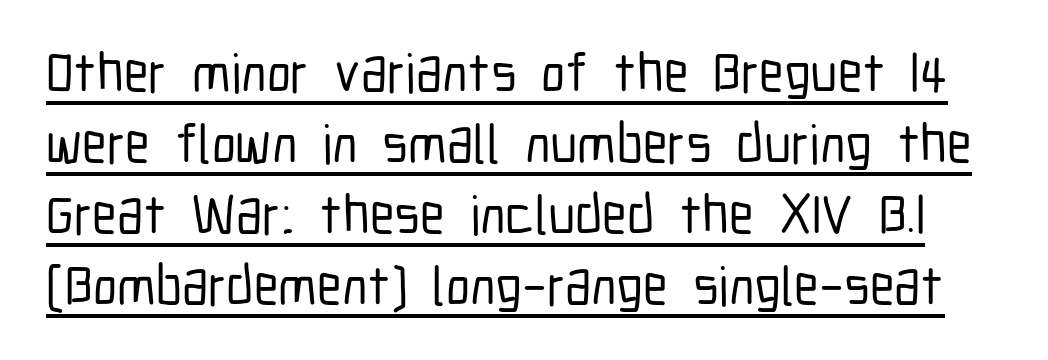
The image shows 55 px condensed sans-serif type, upright; set normal line spacing (1.29x), normal letter spacing, underlined; low stroke contrast and a medium x-height.
